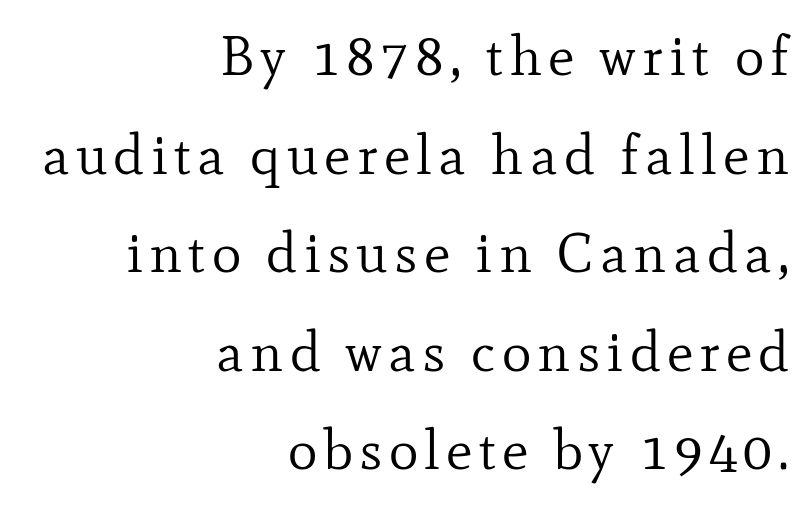
The image shows 56 px regular-weight serif type, upright; set right-aligned, line spacing 1.76x, not underlined; low stroke contrast and a small x-height.
